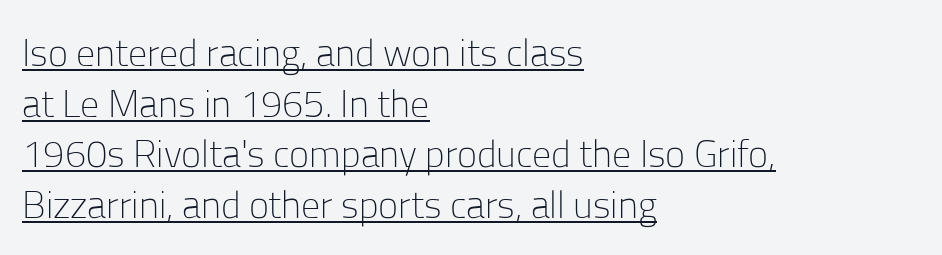
Q: Is the text bold? A: No.
Q: Is the text italic (slanted)? A: No, it is upright.
Q: Is the typeface a serif or a sans-serif typeface? A: Sans-serif.
Q: Is the text underlined? A: Yes.
Q: How is the paragraph aligned? A: Left-aligned.
Q: Is the spacing between letters normal or unusually wide? A: Normal.
Q: Is the spacing between lines tight, normal or loose? A: Normal.
Q: Width (condensed, normal, or wide)? A: Normal.
Q: Stroke contrast? A: Low.
Q: x-height? A: Medium.
Q: Monospaced? A: No.
